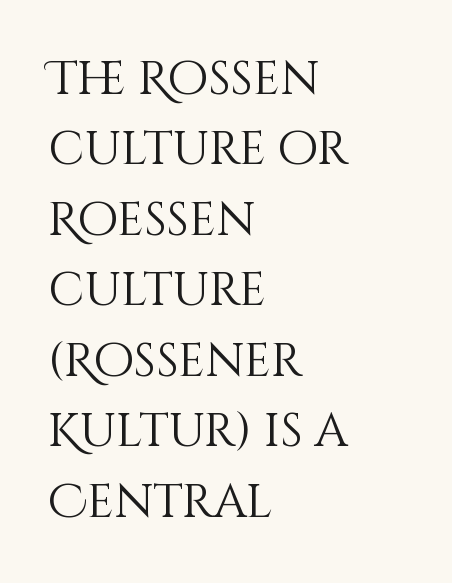
Q: Is the text bold? A: No.
Q: Is the text italic (slanted)? A: No, it is upright.
Q: Is the text underlined? A: No.
Q: How is the paragraph aligned? A: Left-aligned.
Q: Is the spacing between letters normal or unusually wide? A: Normal.
Q: Is the spacing between lines tight, normal or loose? A: Normal.
Q: Width (condensed, normal, or wide)? A: Normal.
Q: Stroke contrast? A: Medium.
Q: x-height? A: Large.
Q: Monospaced? A: No.
